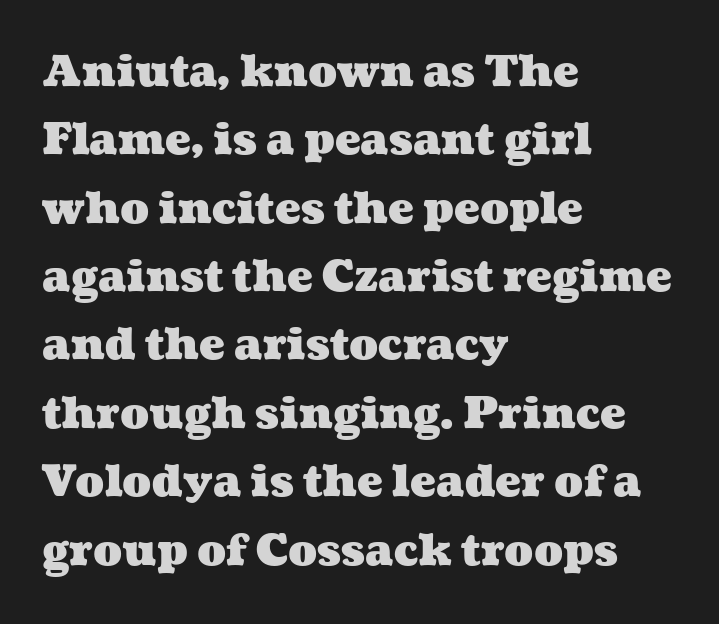
The image shows 43 px heavy, wide type; set left-aligned, normal line spacing (1.59x), normal letter spacing, not underlined; medium stroke contrast and a medium x-height.
